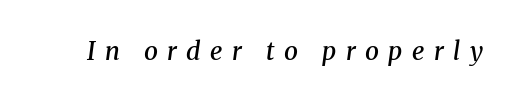
Q: Is the text bold? A: Semi-bold.
Q: Is the text italic (slanted)? A: Yes, it leans right by about 8 degrees.
Q: Is the text underlined? A: No.
Q: Is the spacing between letters normal or unusually wide? A: Unusually wide.
